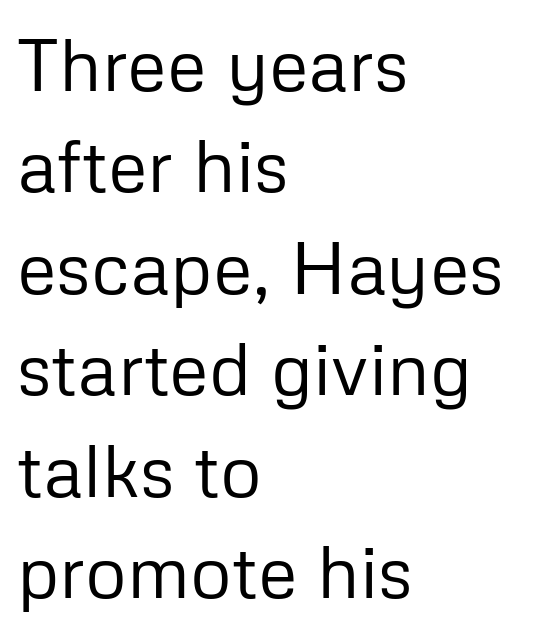
Q: Is the text bold? A: No.
Q: Is the text italic (slanted)? A: No, it is upright.
Q: Is the typeface a serif or a sans-serif typeface? A: Sans-serif.
Q: Is the text underlined? A: No.
Q: How is the paragraph aligned? A: Left-aligned.
Q: Is the spacing between letters normal or unusually wide? A: Normal.
Q: Is the spacing between lines tight, normal or loose? A: Normal.
Q: Width (condensed, normal, or wide)? A: Normal.
Q: Stroke contrast? A: Low.
Q: x-height? A: Medium.
Q: Monospaced? A: No.
